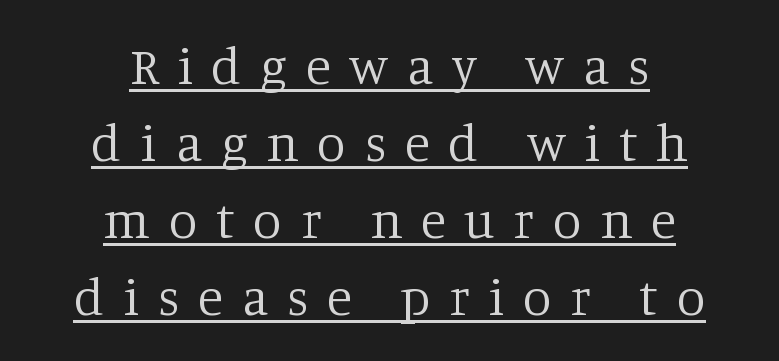
The image shows 52 px regular-weight serif type, upright; set centered, normal line spacing (1.48x), unusually wide letter spacing (+0.36 em), underlined; low stroke contrast and a large x-height.
